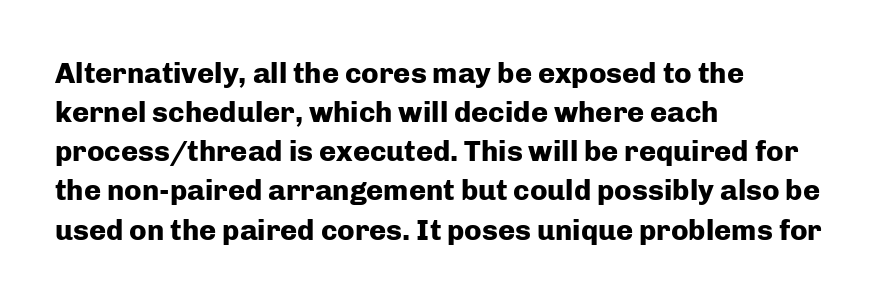
{"serif": "no", "italic": "no", "bold": "yes", "weight": "heavy", "width": "normal", "stroke_contrast": "low", "x_height": "medium", "monospaced": "no", "underline": "no", "align": "left", "line_spacing": "normal", "line_spacing_ratio": 1.35, "letter_spacing": "normal", "letter_spacing_em": 0.0, "glyph_px": 29}
